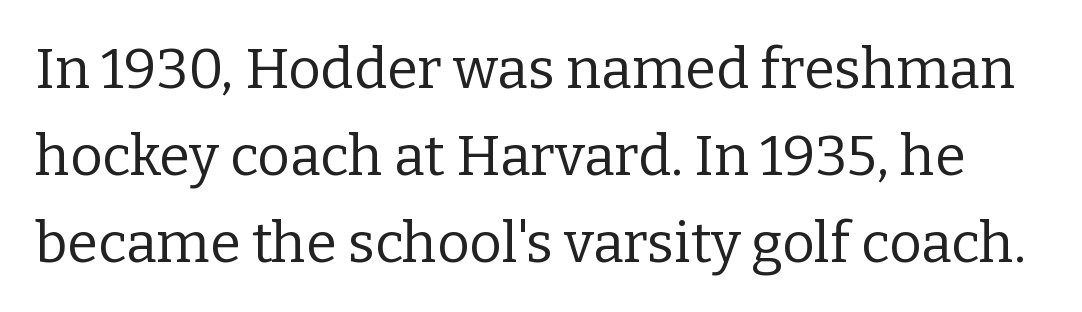
No letter is thick-stroked: the sample isn't bold. The lines sit at an ordinary, default distance from one another. The type is set solid horizontally, with unmodified tracking. Does the lettering tilt? It doesn't — this is upright. Each letter keeps its own natural width here, so spacing adapts to shape. Honestly, there is no underline to notice here at all.
